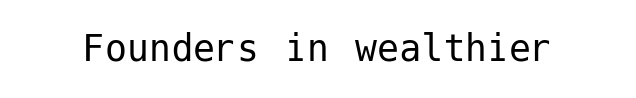
A sans-serif font was chosen for this passage. Does extra space separate the letters? No, they use regular spacing. The area under the type is left untouched. Weight class: somewhere from thin through regular. It's the straight-up-and-down kind of type.
